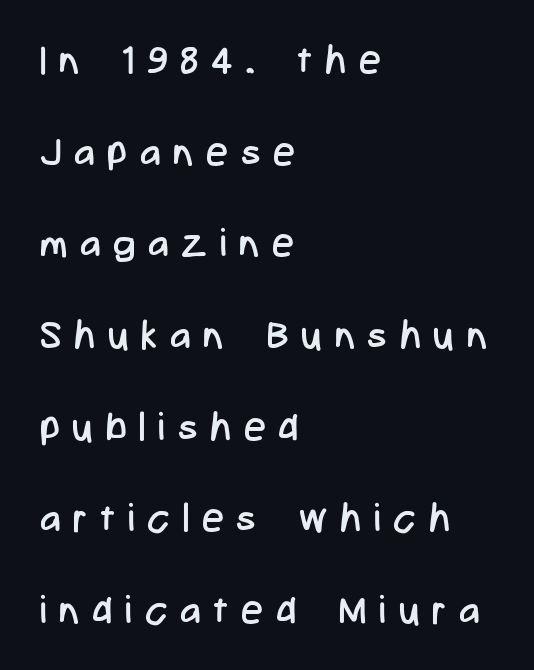
Q: Is the text bold? A: No.
Q: Is the text italic (slanted)? A: No, it is upright.
Q: Is the typeface a serif or a sans-serif typeface? A: Sans-serif.
Q: Is the text underlined? A: No.
Q: How is the paragraph aligned? A: Left-aligned.
Q: Is the spacing between letters normal or unusually wide? A: Unusually wide.
Q: Is the spacing between lines tight, normal or loose? A: Loose.
Q: Width (condensed, normal, or wide)? A: Condensed.
Q: Stroke contrast? A: Low.
Q: x-height? A: Medium.
Q: Monospaced? A: No.
